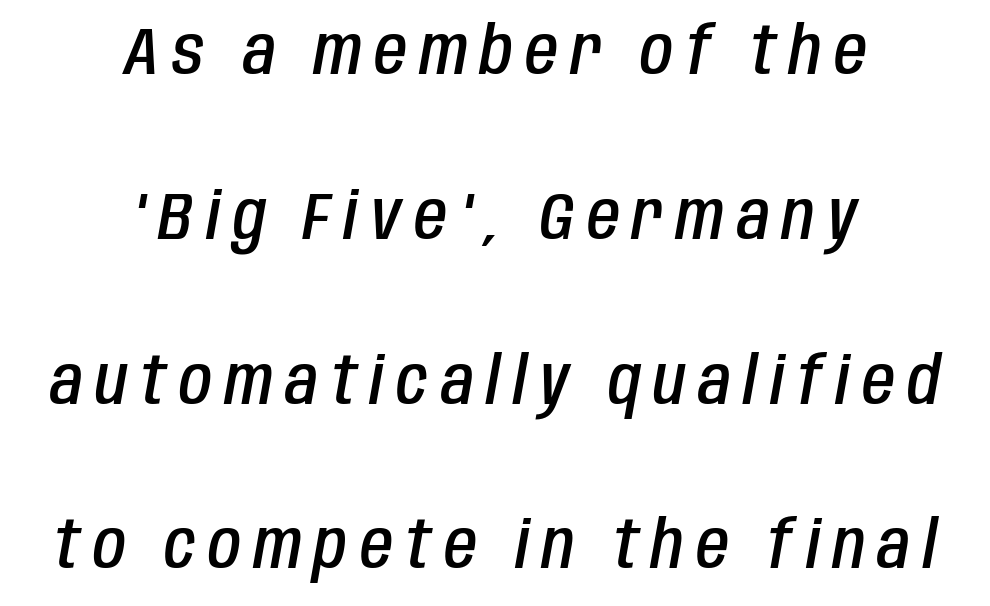
Notice the wide empty band between every row — that's loose leading. Bold? Not quite — semibold, heavier than regular but stopping short. The typography opts for an oblique posture over an upright one. A bare baseline throughout the passage.
